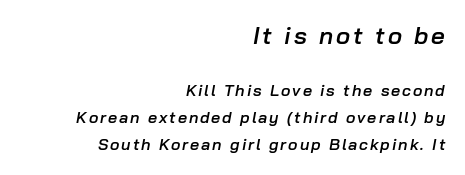
Q: Is the text bold? A: Semi-bold.
Q: Is the text italic (slanted)? A: Yes, it leans right by about 10 degrees.
Q: Is the text underlined? A: No.
Q: How is the paragraph aligned? A: Right-aligned.
Q: Is the spacing between lines tight, normal or loose? A: Normal.
Q: Which block of text is set in a larger size, the first (top) or the second (bottom)? A: The first (top) one.
